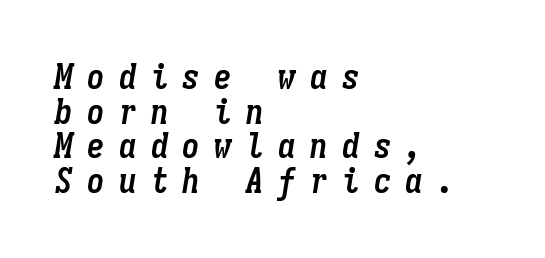
Q: Is the text bold? A: Yes.
Q: Is the text italic (slanted)? A: Yes, it leans right by about 9 degrees.
Q: Is the text underlined? A: No.
Q: How is the paragraph aligned? A: Left-aligned.
Q: Is the spacing between letters normal or unusually wide? A: Unusually wide.
Q: Is the spacing between lines tight, normal or loose? A: Tight.
Q: Width (condensed, normal, or wide)? A: Condensed.
Q: Stroke contrast? A: Low.
Q: x-height? A: Medium.
Q: Monospaced? A: Yes.
